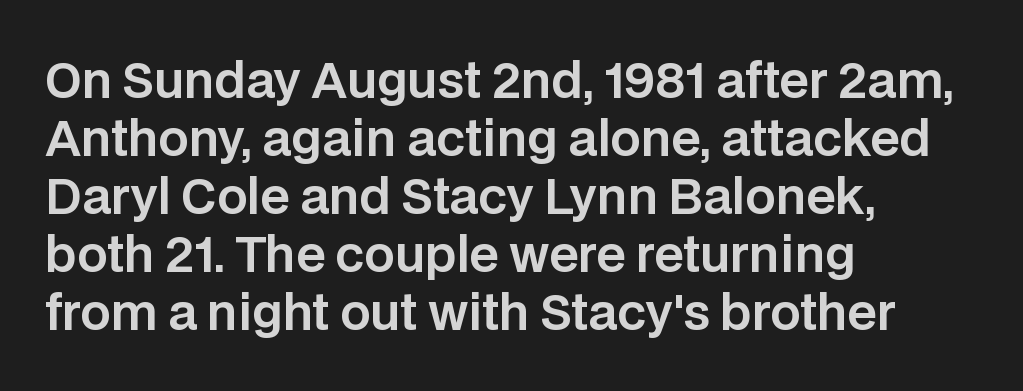
The image shows 48 px sans-serif type, upright; set left-aligned, line spacing 1.21x, normal letter spacing, not underlined; low stroke contrast and a large x-height.
